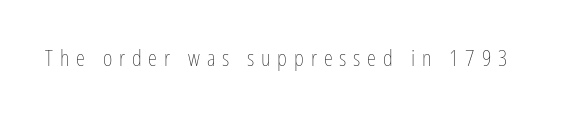
The image shows 23 px text type, upright; set unusually wide letter spacing (+0.3 em), not underlined.
